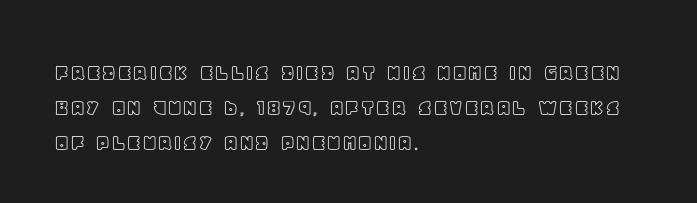
The rendering uses a moderate line-height, typical for paragraphs. A typesetter would call this zero additional tracking. Teacher's note: observe the even left margin — that is flush-left alignment. The string is rendered with underlining switched off. Posture: straight, roman, zero tilt.
